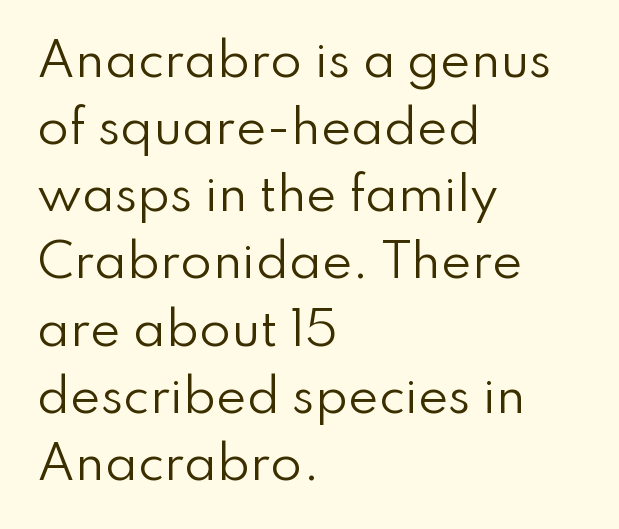
The image shows 46 px regular-weight sans-serif type, upright; set left-aligned, normal line spacing (1.46x), normal letter spacing, not underlined; low stroke contrast and a small x-height.
